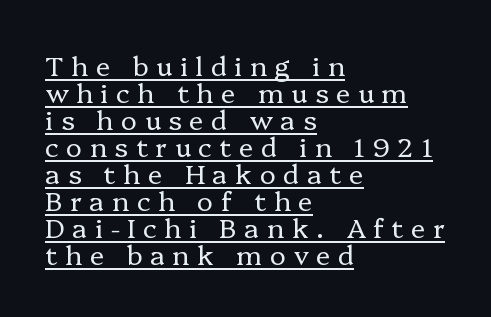
{"italic": "no", "bold": "no", "underline": "yes", "align": "left", "line_spacing": "tight", "line_spacing_ratio": 1.0, "letter_spacing": "wide", "letter_spacing_em": 0.28, "glyph_px": 27}
